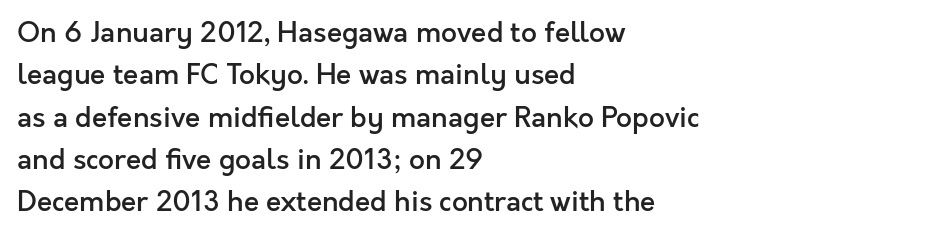
This sample has the flowing, uneven cadence of proportional lettering. A fair bit of extra ink — the face is semibold, not bold. Descender tails drop into unmarked territory. To sum up the face: it is a sans, with no serifs. The letters stand straight up with perfectly vertical stems.
